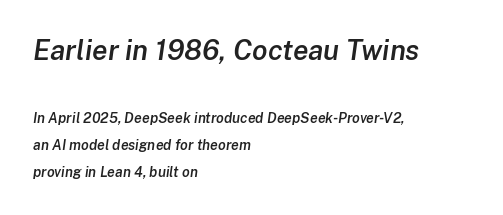
Q: Is the text bold? A: Semi-bold.
Q: Is the text italic (slanted)? A: Yes, it leans right by about 8 degrees.
Q: Is the text underlined? A: No.
Q: How is the paragraph aligned? A: Left-aligned.
Q: Is the spacing between letters normal or unusually wide? A: Normal.
Q: Is the spacing between lines tight, normal or loose? A: Loose.
Q: Which block of text is set in a larger size, the first (top) or the second (bottom)? A: The first (top) one.
Q: Width (condensed, normal, or wide)? A: Normal.
Q: Stroke contrast? A: Low.
Q: x-height? A: Medium.
Q: Monospaced? A: No.
